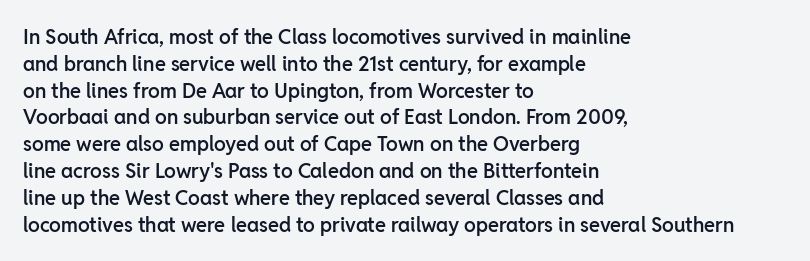
Q: Is the text bold? A: Semi-bold.
Q: Is the text italic (slanted)? A: No, it is upright.
Q: Is the text underlined? A: No.
Q: How is the paragraph aligned? A: Left-aligned.
Q: Is the spacing between letters normal or unusually wide? A: Normal.
Q: Is the spacing between lines tight, normal or loose? A: Normal.
